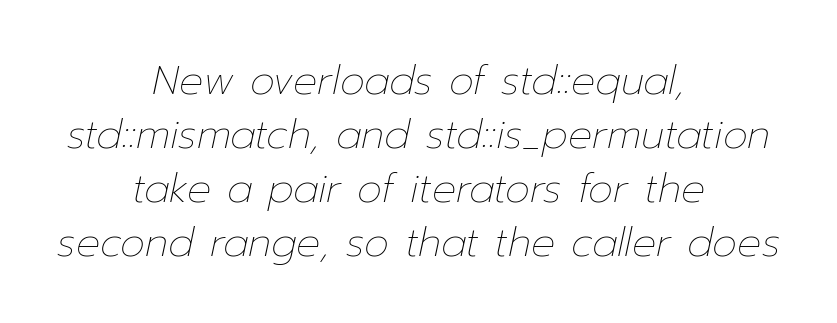
Q: Is the text bold? A: No.
Q: Is the text italic (slanted)? A: Yes, it leans right by about 12 degrees.
Q: Is the text underlined? A: No.
Q: How is the paragraph aligned? A: Centered.
Q: Is the spacing between letters normal or unusually wide? A: Normal.
Q: Is the spacing between lines tight, normal or loose? A: Normal.
Q: Width (condensed, normal, or wide)? A: Normal.
Q: Stroke contrast? A: Low.
Q: x-height? A: Medium.
Q: Monospaced? A: No.
